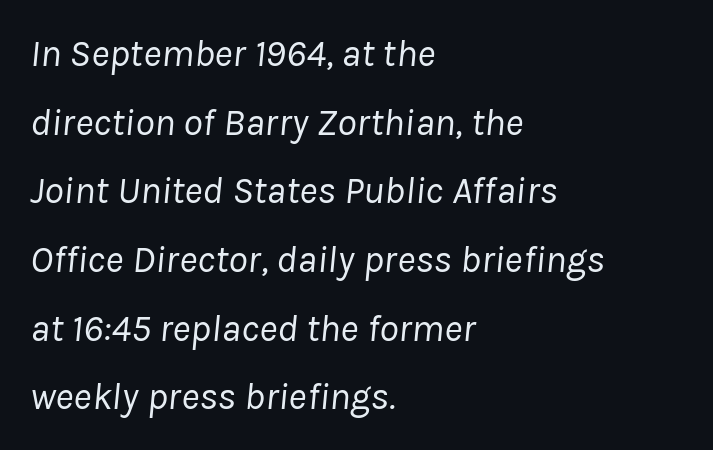
Looks like regular typesetting: each glyph gets only the width it needs. Nothing heavy about these letters — not bold at all. Default kerning and tracking; the words read as compact shapes. Where is the straight margin? On the left.
